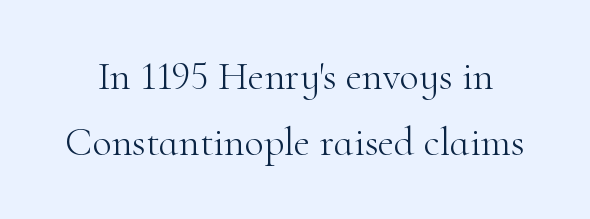
The image shows 40 px light serif type, upright; set normal line spacing (1.65x), normal letter spacing, not underlined; high stroke contrast and a small x-height.
